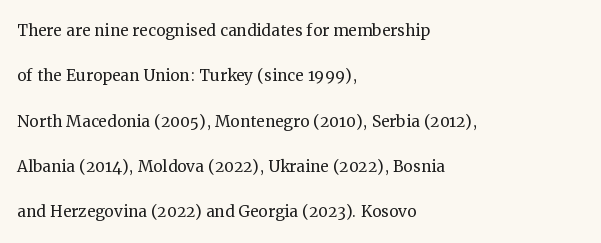
Heft: none added — not bold. Successive baselines arrive slowly, with a big drop between each. In terms of posture, this sample is upright. The rendering keeps characters at their native spacing. Left-aligned paragraph, ragged on the right.
